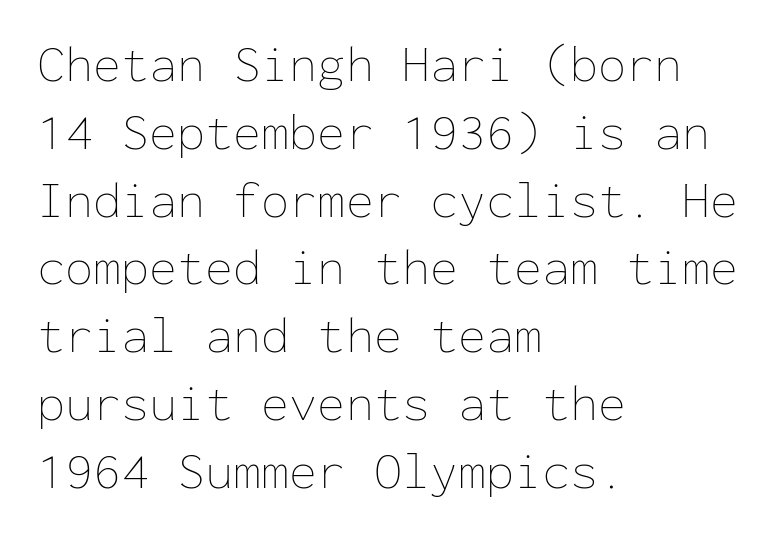
{"italic": "no", "bold": "no", "weight": "thin", "width": "normal", "stroke_contrast": "low", "x_height": "medium", "monospaced": "yes", "underline": "no", "align": "left", "line_spacing": "normal", "line_spacing_ratio": 1.33, "letter_spacing": "normal", "letter_spacing_em": 0.0, "glyph_px": 51}
